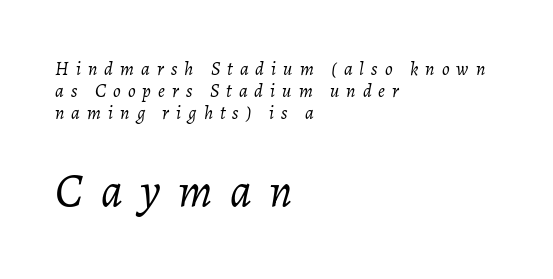
Q: Is the text bold? A: No.
Q: Is the text italic (slanted)? A: Yes, it leans right by about 7 degrees.
Q: Is the text underlined? A: No.
Q: How is the paragraph aligned? A: Left-aligned.
Q: Is the spacing between letters normal or unusually wide? A: Unusually wide.
Q: Is the spacing between lines tight, normal or loose? A: Tight.
Q: Which block of text is set in a larger size, the first (top) or the second (bottom)? A: The second (bottom) one.
Q: Width (condensed, normal, or wide)? A: Normal.
Q: Stroke contrast? A: Low.
Q: x-height? A: Medium.
Q: Monospaced? A: No.
